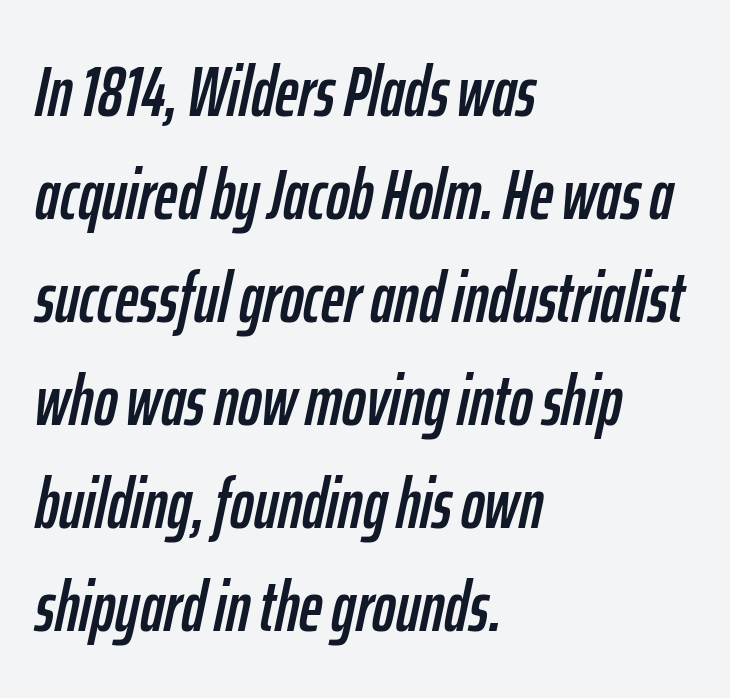
Q: Is the text italic (slanted)? A: Yes, it leans right by about 12 degrees.
Q: Is the text underlined? A: No.
Q: How is the paragraph aligned? A: Left-aligned.
Q: Is the spacing between letters normal or unusually wide? A: Normal.
Q: Is the spacing between lines tight, normal or loose? A: Normal.
Q: Width (condensed, normal, or wide)? A: Condensed.
Q: Stroke contrast? A: Low.
Q: x-height? A: Medium.
Q: Monospaced? A: No.
